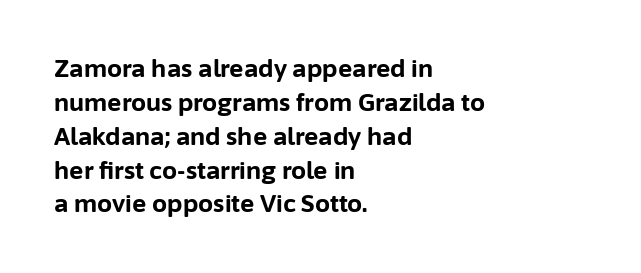
The image shows 24 px bold type, upright; set left-aligned, normal line spacing (1.41x), normal letter spacing, not underlined.
